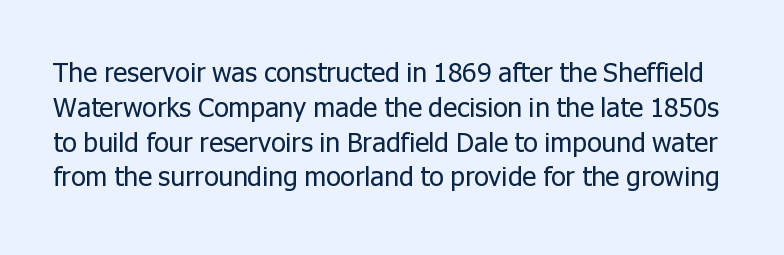
{"italic": "no", "bold": "no", "underline": "no", "line_spacing": "normal", "line_spacing_ratio": 1.29, "letter_spacing": "normal", "letter_spacing_em": 0.0, "glyph_px": 27}
